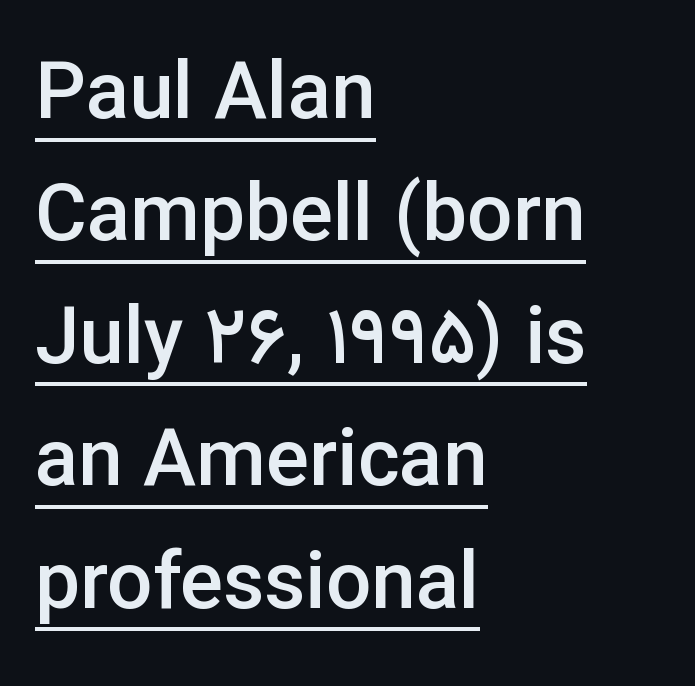
The image shows 80 px semibold sans-serif type, upright; set left-aligned, normal line spacing (1.53x), normal letter spacing, underlined; low stroke contrast and a medium x-height.
